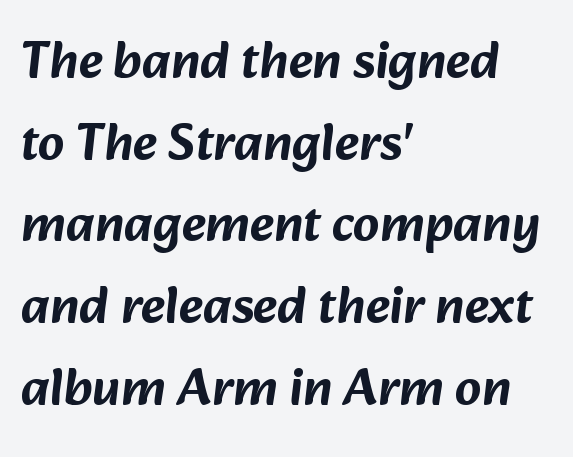
{"serif": "no", "width": "normal", "stroke_contrast": "low", "x_height": "medium", "monospaced": "no", "underline": "no", "align": "left", "line_spacing": "normal", "line_spacing_ratio": 1.57, "letter_spacing": "normal", "letter_spacing_em": 0.0, "glyph_px": 52}
